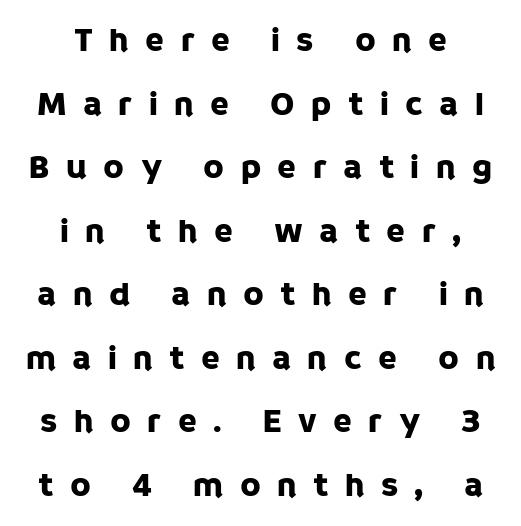
Q: Is the text italic (slanted)? A: No, it is upright.
Q: Is the typeface a serif or a sans-serif typeface? A: Sans-serif.
Q: Is the text underlined? A: No.
Q: How is the paragraph aligned? A: Centered.
Q: Is the spacing between letters normal or unusually wide? A: Unusually wide.
Q: Width (condensed, normal, or wide)? A: Normal.
Q: Stroke contrast? A: Low.
Q: x-height? A: Large.
Q: Monospaced? A: No.
